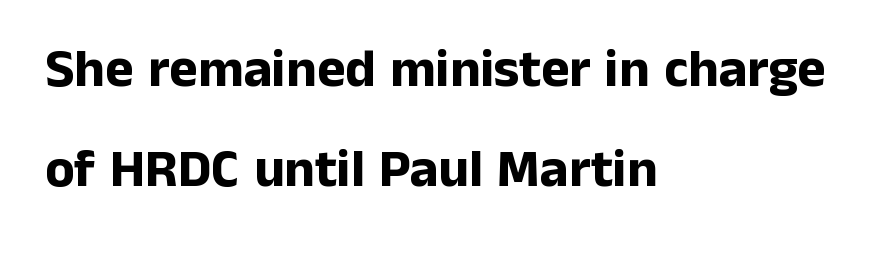
The passage shown has conventional tracking throughout. Type without underlining. Compared with a centered layout, this one pins lines to the left instead. The face used here is proportionally spaced, like ordinary book or web type. Its strokes are broad and dark, the hallmark of bold type.
